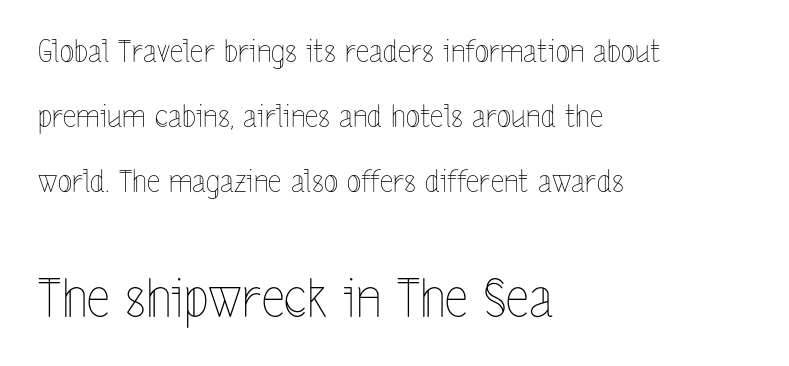
Each line starts at the same left margin while the right side varies. Varying glyph widths throughout — classic text-font behaviour. The space beneath each line is pristine and unruled. Is there much room between lines? Yes — plenty of vertical air separates them. Does the lettering tilt? It doesn't — this is upright.
